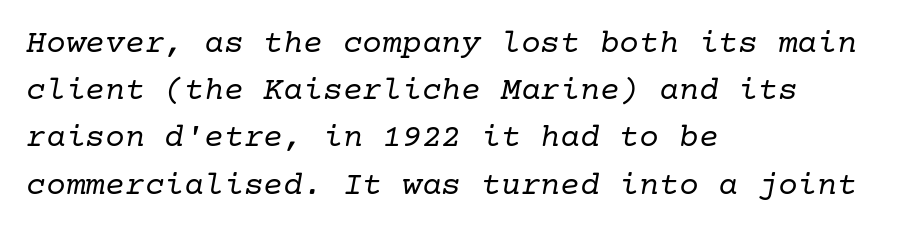
Q: Is the text bold? A: No.
Q: Is the text italic (slanted)? A: Yes, it leans right by about 10 degrees.
Q: Is the typeface a serif or a sans-serif typeface? A: Serif.
Q: Is the text underlined? A: No.
Q: How is the paragraph aligned? A: Left-aligned.
Q: Is the spacing between letters normal or unusually wide? A: Normal.
Q: Is the spacing between lines tight, normal or loose? A: Normal.
Q: Width (condensed, normal, or wide)? A: Normal.
Q: Stroke contrast? A: Low.
Q: x-height? A: Medium.
